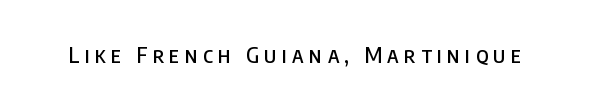
The gaps between neighbouring characters are conspicuously large. The baseline area is clear. Does the lettering tilt? It doesn't — this is upright.
